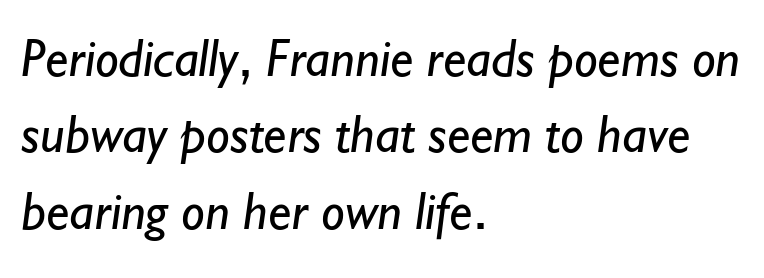
Q: Is the text bold? A: No.
Q: Is the typeface a serif or a sans-serif typeface? A: Sans-serif.
Q: Is the text underlined? A: No.
Q: How is the paragraph aligned? A: Left-aligned.
Q: Is the spacing between letters normal or unusually wide? A: Normal.
Q: Is the spacing between lines tight, normal or loose? A: Normal.
Q: Width (condensed, normal, or wide)? A: Normal.
Q: Stroke contrast? A: Low.
Q: x-height? A: Small.
Q: Monospaced? A: No.
